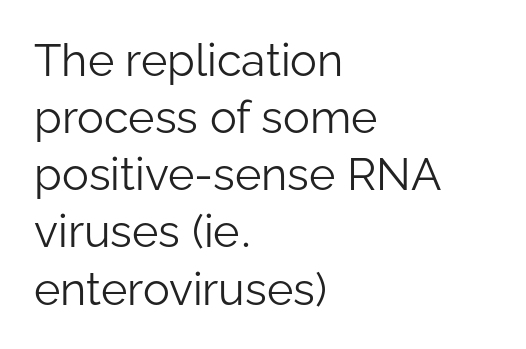
Spacing verdict: proportional, widths tailored to each character. Quick note: not italic, upright. No heavy texture on the line: the type isn't bold. Typeset ragged right — the left edge is the straight one. The tracking reads as untouched default to a designer's eye.
